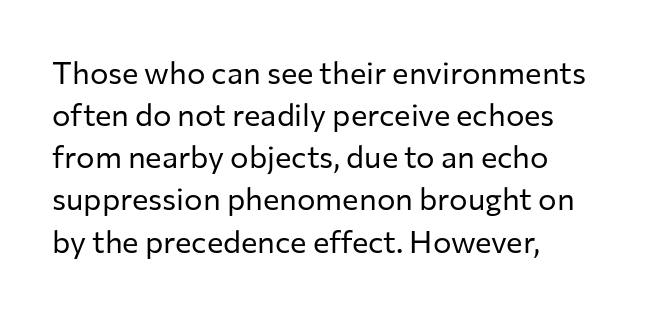
Q: Is the text bold? A: No.
Q: Is the text italic (slanted)? A: No, it is upright.
Q: Is the typeface a serif or a sans-serif typeface? A: Sans-serif.
Q: Is the text underlined? A: No.
Q: How is the paragraph aligned? A: Left-aligned.
Q: Is the spacing between letters normal or unusually wide? A: Normal.
Q: Is the spacing between lines tight, normal or loose? A: Normal.
Q: Width (condensed, normal, or wide)? A: Normal.
Q: Stroke contrast? A: Low.
Q: x-height? A: Medium.
Q: Monospaced? A: No.
